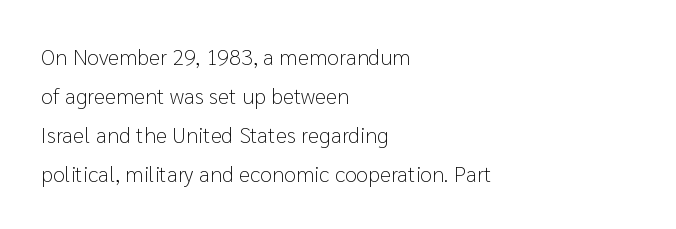
The image shows 22 px text type, upright; set left-aligned, line spacing 1.77x, normal letter spacing, not underlined.
